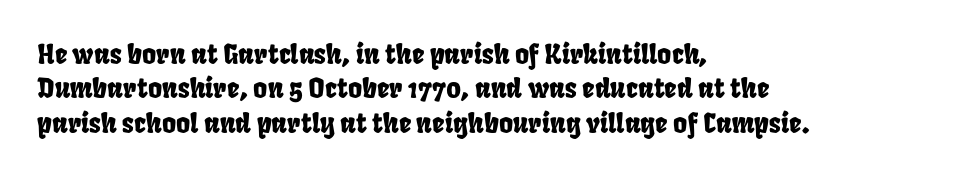
Q: Is the text underlined? A: No.
Q: How is the paragraph aligned? A: Left-aligned.
Q: Is the spacing between letters normal or unusually wide? A: Normal.
Q: Is the spacing between lines tight, normal or loose? A: Normal.
